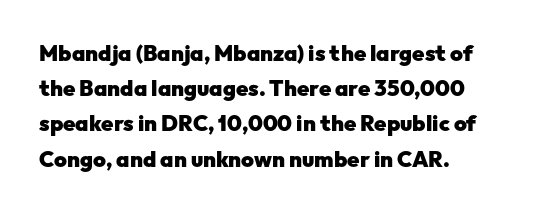
Q: Is the text bold? A: Yes.
Q: Is the text italic (slanted)? A: No, it is upright.
Q: Is the text underlined? A: No.
Q: How is the paragraph aligned? A: Left-aligned.
Q: Is the spacing between letters normal or unusually wide? A: Normal.
Q: Is the spacing between lines tight, normal or loose? A: Normal.
